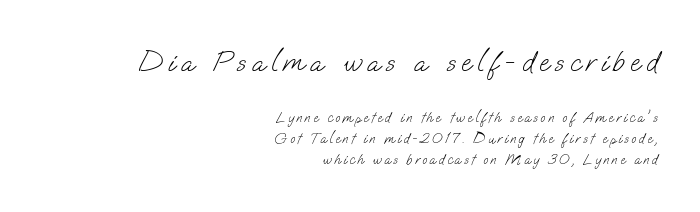
The image shows 29 px light sans-serif type; set right-aligned, normal line spacing (1.48x), not underlined; the first (top) block is 2.07x larger; low stroke contrast and a small x-height.
